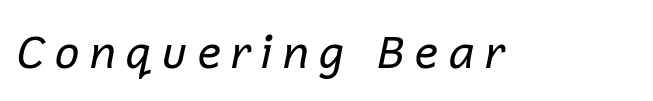
Rendered with sloped, italic letterforms. Check the space under the baseline: it is left empty. Note the varied advance widths — an 'i' is clearly narrower than an 'm'. This reads as an unemphasized weight, regular at the heaviest.
